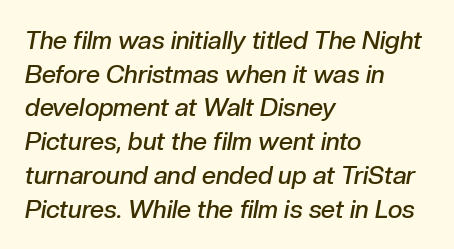
Q: Is the text bold? A: Semi-bold.
Q: Is the text italic (slanted)? A: Yes, it leans right by about 10 degrees.
Q: Is the text underlined? A: No.
Q: How is the paragraph aligned? A: Left-aligned.
Q: Is the spacing between letters normal or unusually wide? A: Normal.
Q: Is the spacing between lines tight, normal or loose? A: Normal.
